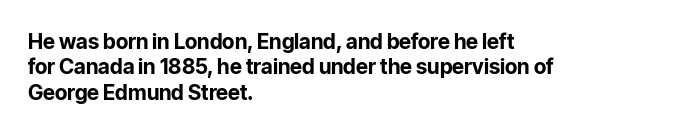
{"italic": "no", "bold": "yes", "underline": "no", "align": "left", "line_spacing_ratio": 1.21, "letter_spacing": "normal", "letter_spacing_em": 0.0, "glyph_px": 21}
